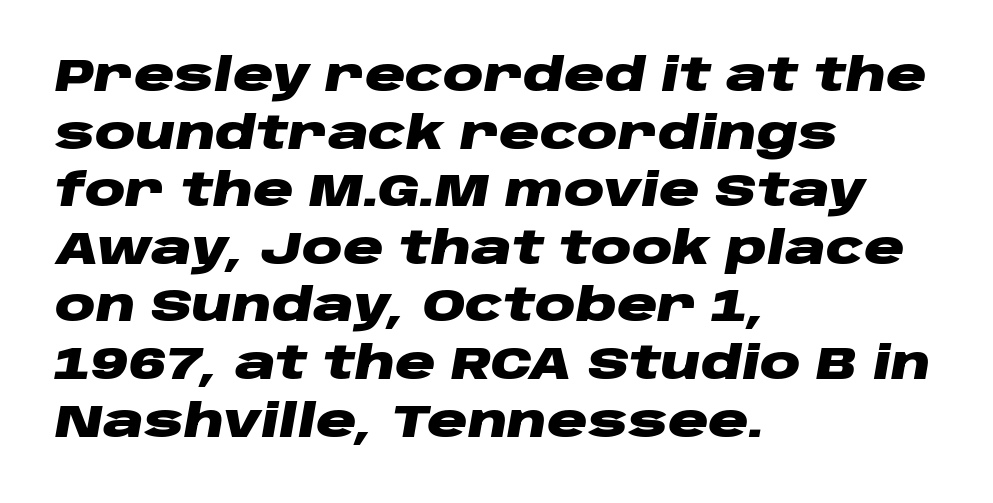
The type is set solid horizontally, with unmodified tracking. These lines are rendered in a variable-pitch font. Horizontal bands of white between lines are of average thickness. The foot of each line stays bare and open. Observe the lean: these are italic letterforms.
